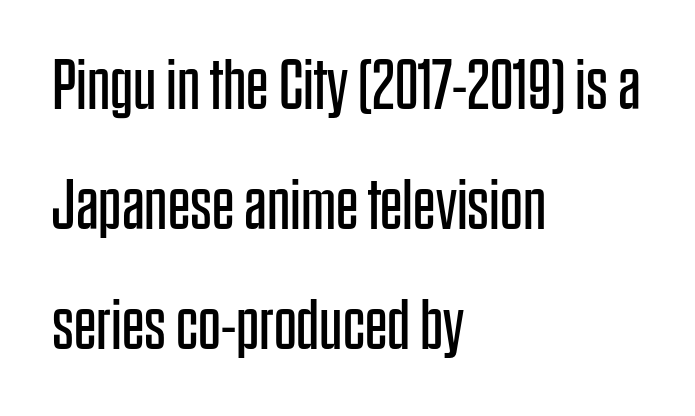
The image shows 71 px regular-weight, condensed sans-serif type, upright; set left-aligned, normal line spacing (1.69x), normal letter spacing, not underlined; low stroke contrast and a large x-height.
